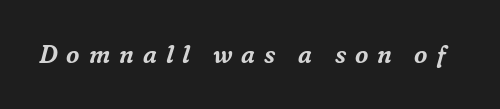
Q: Is the text italic (slanted)? A: Yes, it leans right by about 16 degrees.
Q: Is the text underlined? A: No.
Q: Is the spacing between letters normal or unusually wide? A: Unusually wide.
